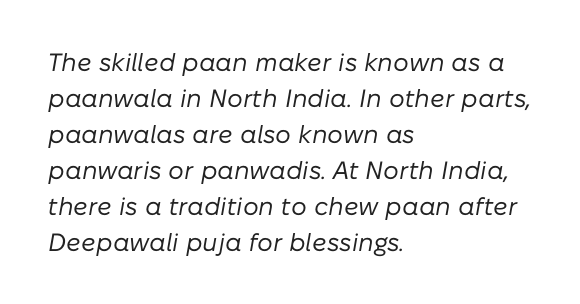
Slanted lettering throughout. A light-to-regular cut is what we see here. One glance says typical: line gaps are just what's usual. This rendering features lettering with no underline. Horizontal alignment here is leftward, the default for most running prose.
